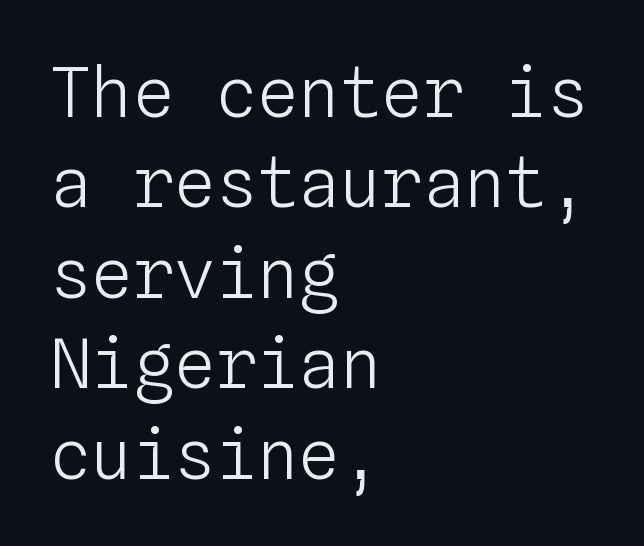
The rendering uses typewriter-style spacing with identical character cells. What stands out about the letter spacing? Nothing — it is the standard amount. Descenders hang freely into open space. Students, observe: this is what conventionally led text looks like.
